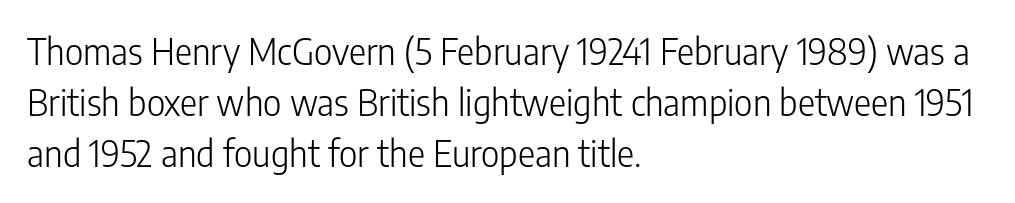
The specimen reads as upright at a glance. Is the stroke heavy? The answer is a plain regular-or-lighter. This block has exactly the height ordinary leading produces. Every row of glyphs begins at an identical x-position on the left. Do the characters align in a grid? No, the font is proportional. You could call the tracking neutral — neither tight nor loose.
